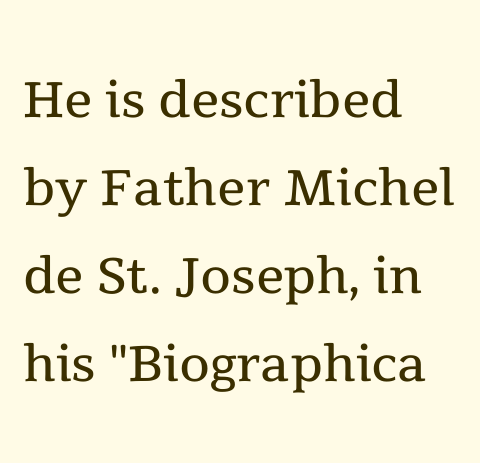
{"serif": "yes", "italic": "no", "bold": "no", "weight": "regular", "width": "normal", "x_height": "medium", "monospaced": "no", "underline": "no", "align": "left", "line_spacing_ratio": 1.24, "letter_spacing": "normal", "letter_spacing_em": 0.0, "glyph_px": 71}
